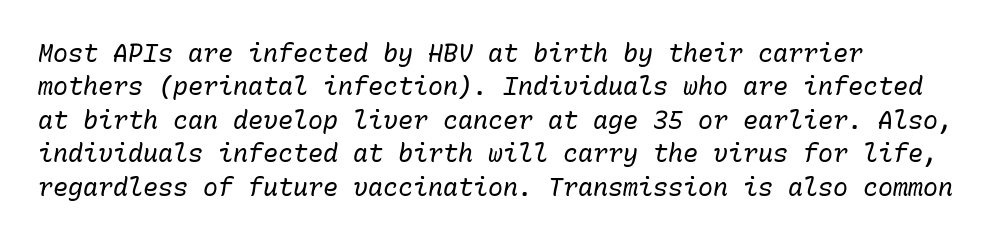
Short note: letters normally spaced. Regular leading. The paragraph has a hard left edge and a soft right edge. The passage shown is not bold in any degree. The text carries the slant typical of an italic or oblique font. The glyphs are unaccompanied by any horizontal stroke below them.
